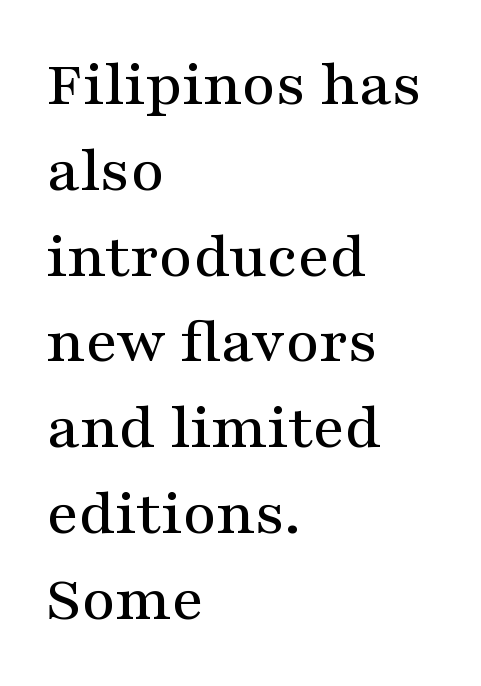
Classification — serif. The passage shown is not underscored anywhere. Does the lettering tilt? It doesn't — this is upright. The lines sit at an ordinary, default distance from one another.
